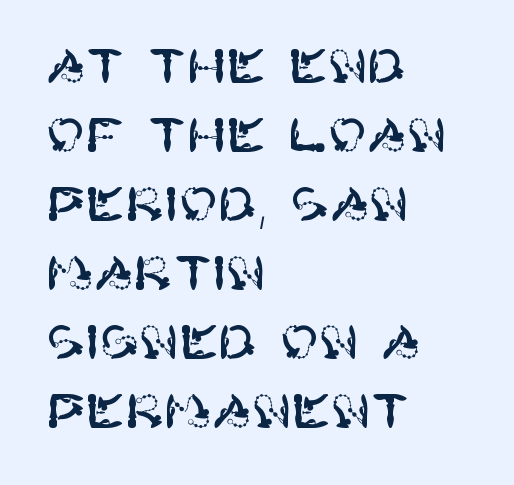
{"serif": "no", "italic": "no", "width": "normal", "stroke_contrast": "high", "x_height": "large", "underline": "no", "align": "left", "line_spacing": "normal", "line_spacing_ratio": 1.47, "letter_spacing": "normal", "letter_spacing_em": 0.0, "glyph_px": 47}
